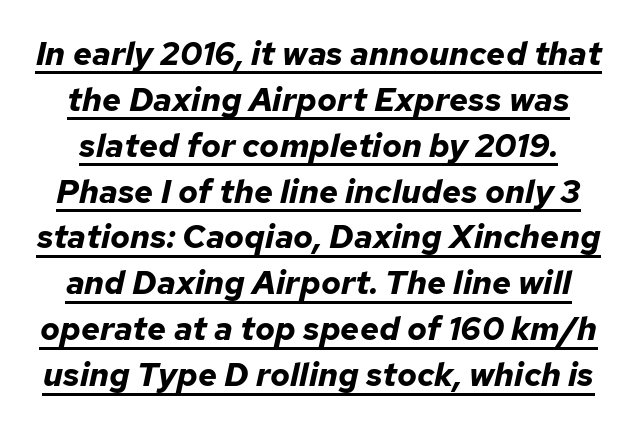
The image shows 33 px bold type, italic (leaning right); set normal line spacing (1.39x), normal letter spacing, underlined; low stroke contrast and a medium x-height.
